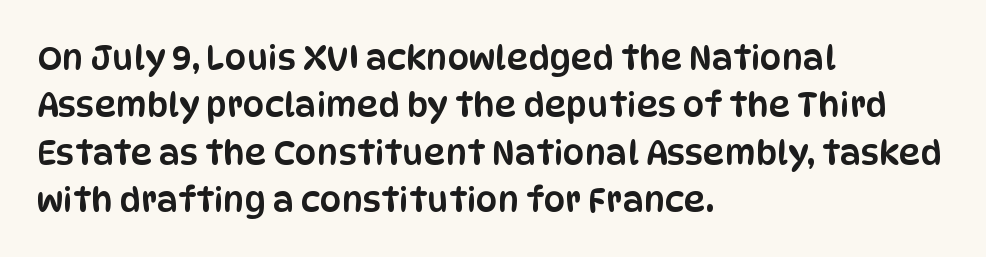
Q: Is the text italic (slanted)? A: No, it is upright.
Q: Is the typeface a serif or a sans-serif typeface? A: Sans-serif.
Q: Is the text underlined? A: No.
Q: How is the paragraph aligned? A: Left-aligned.
Q: Is the spacing between letters normal or unusually wide? A: Normal.
Q: Is the spacing between lines tight, normal or loose? A: Normal.
Q: Width (condensed, normal, or wide)? A: Condensed.
Q: Stroke contrast? A: Low.
Q: x-height? A: Large.
Q: Monospaced? A: No.
